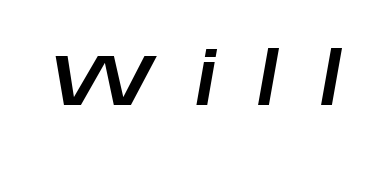
The font's italic variant was chosen for this text. The gaps between neighbouring characters are conspicuously large. Character widths vary here, with narrow letters taking less room than wide ones. Each row of text sits above clean, open space.
